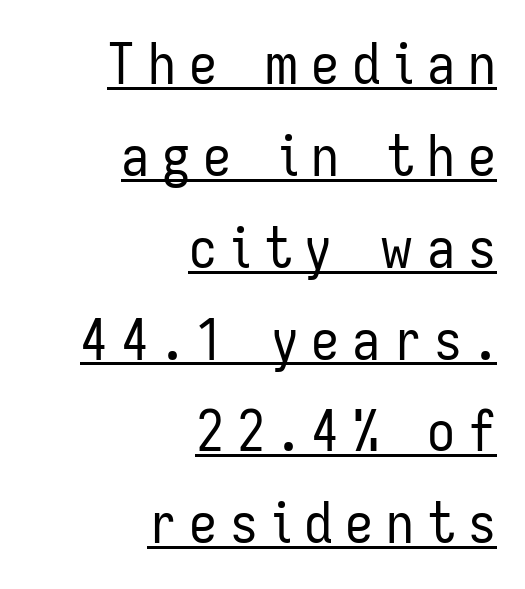
{"serif": "no", "italic": "no", "bold": "no", "weight": "regular", "width": "condensed", "stroke_contrast": "low", "x_height": "medium", "monospaced": "no", "underline": "yes", "align": "right", "line_spacing": "normal", "line_spacing_ratio": 1.64, "letter_spacing": "wide", "letter_spacing_em": 0.23, "glyph_px": 56}
